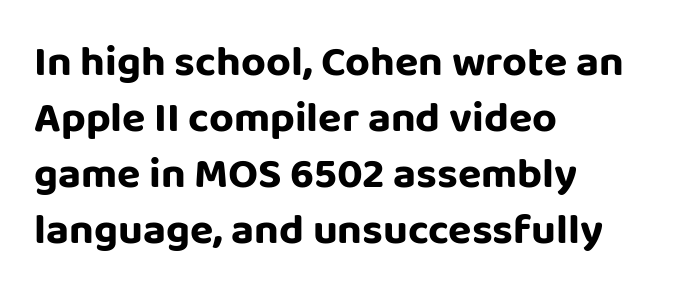
Compared with typical body copy, the letter spacing here is the same. The words here are not underlined. Does the copy run flush right? No — it runs flush left. Successive baselines arrive at the customary interval.
